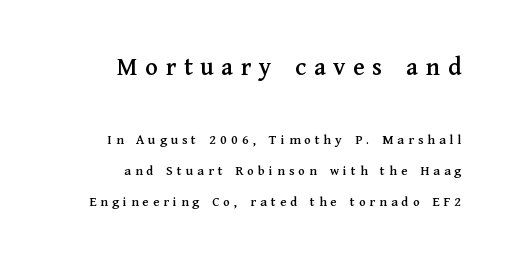
{"italic": "no", "underline": "no", "align": "right", "line_spacing": "loose", "line_spacing_ratio": 2.23, "letter_spacing": "wide", "letter_spacing_em": 0.29, "larger_block": "first", "size_ratio": 1.86, "glyph_px": 26}
